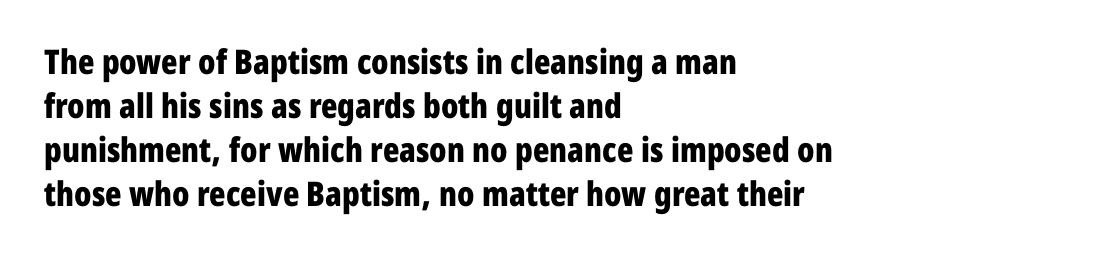
This is heavy type, rendered in bold. The words here are not underlined. Visually the block forms a straight wall on the left and a jagged coastline on the right. The passage shown has conventional tracking throughout. The lines sit at an ordinary, default distance from one another. Here the designer chose a conventional face with non-uniform glyph widths.
